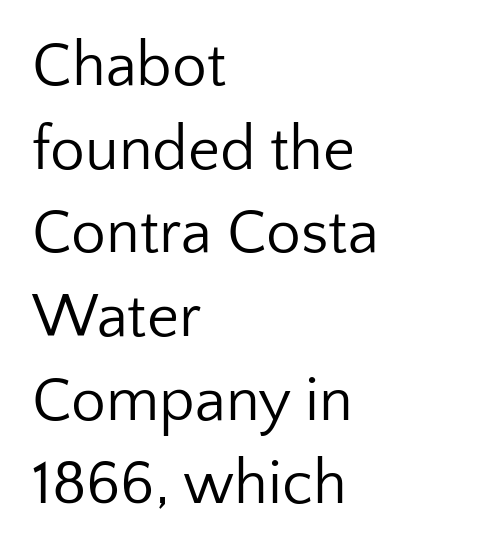
Q: Is the text bold? A: No.
Q: Is the text italic (slanted)? A: No, it is upright.
Q: Is the typeface a serif or a sans-serif typeface? A: Sans-serif.
Q: Is the text underlined? A: No.
Q: How is the paragraph aligned? A: Left-aligned.
Q: Is the spacing between letters normal or unusually wide? A: Normal.
Q: Is the spacing between lines tight, normal or loose? A: Normal.
Q: Width (condensed, normal, or wide)? A: Normal.
Q: Stroke contrast? A: Low.
Q: x-height? A: Medium.
Q: Monospaced? A: No.
